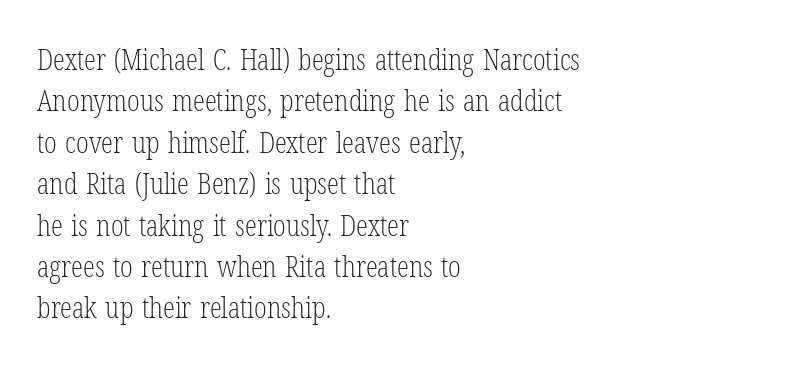
{"serif": "yes", "italic": "no", "bold": "no", "weight": "light", "width": "condensed", "stroke_contrast": "low", "x_height": "medium", "monospaced": "no", "underline": "no", "align": "left", "line_spacing": "normal", "line_spacing_ratio": 1.38, "letter_spacing": "normal", "letter_spacing_em": 0.0, "glyph_px": 30}
